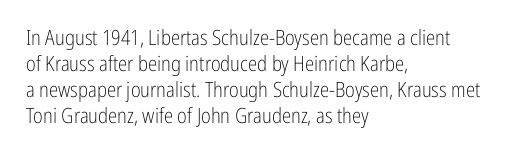
The image shows 21 px text type, upright; set left-aligned, line spacing 1.24x, normal letter spacing, not underlined.
